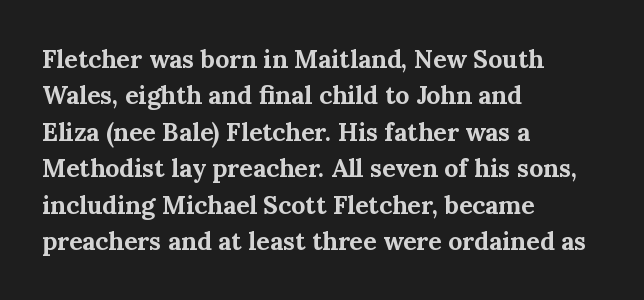
The letters are bold, with thick, heavy strokes. If you measured baseline to baseline, you'd find a middling distance. Posture: straight, roman, zero tilt. No word sits above an underline.
